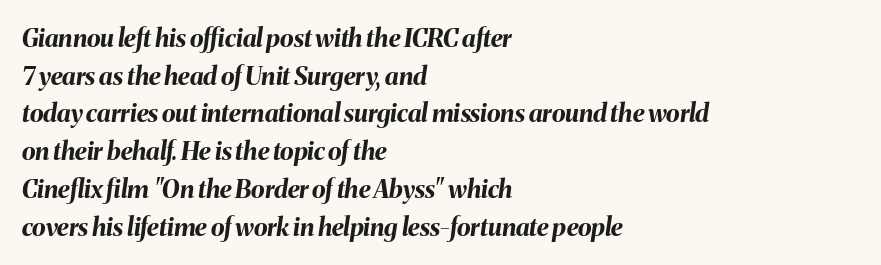
{"italic": "yes", "lean": "right", "slant_degrees": 8, "bold": "yes", "underline": "no", "align": "left", "line_spacing": "normal", "line_spacing_ratio": 1.51, "letter_spacing": "normal", "letter_spacing_em": 0.0, "glyph_px": 25}
